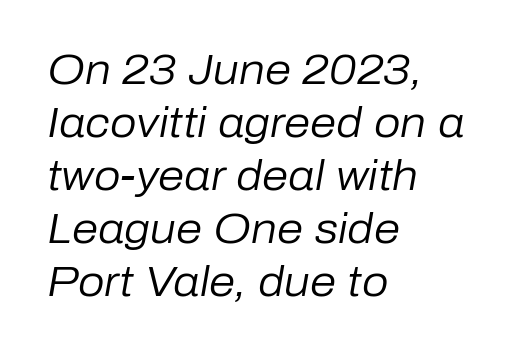
Q: Is the text bold? A: No.
Q: Is the text italic (slanted)? A: Yes, it leans right by about 10 degrees.
Q: Is the text underlined? A: No.
Q: How is the paragraph aligned? A: Left-aligned.
Q: Is the spacing between letters normal or unusually wide? A: Normal.
Q: Is the spacing between lines tight, normal or loose? A: Normal.
Q: Width (condensed, normal, or wide)? A: Normal.
Q: Stroke contrast? A: Low.
Q: x-height? A: Medium.
Q: Monospaced? A: No.
